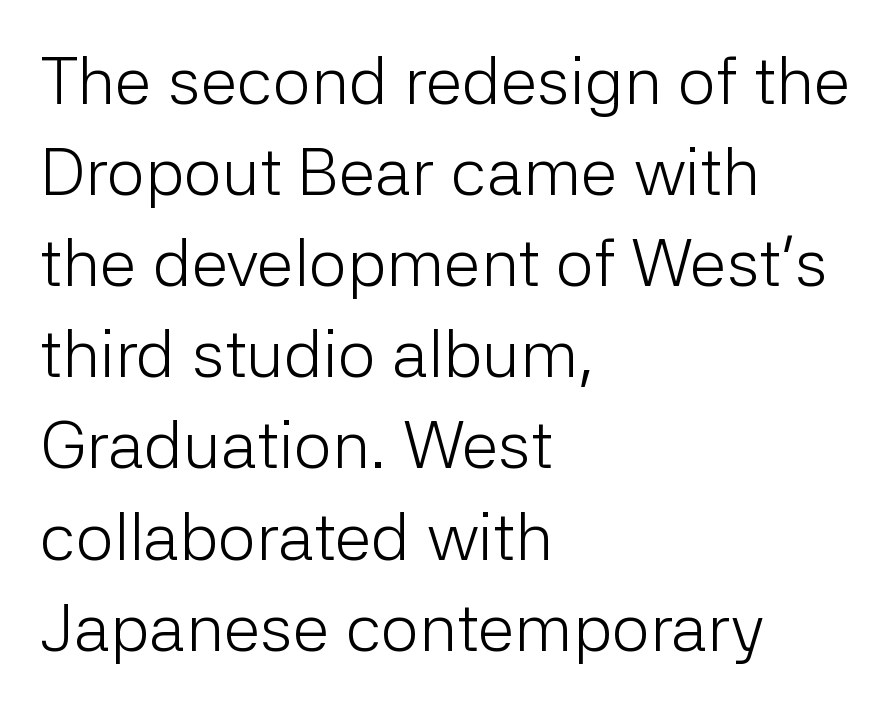
The image shows 67 px light sans-serif type, upright; set left-aligned, normal line spacing (1.36x), normal letter spacing, not underlined; low stroke contrast and a medium x-height.
